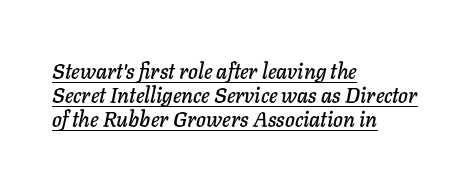
If you drew a line through each stem, it would be angled. No extra tracking has been applied to these lines. A continuous stroke trails under the words, as in a hyperlink. A typesetter would call this leading minimal, almost set solid.
